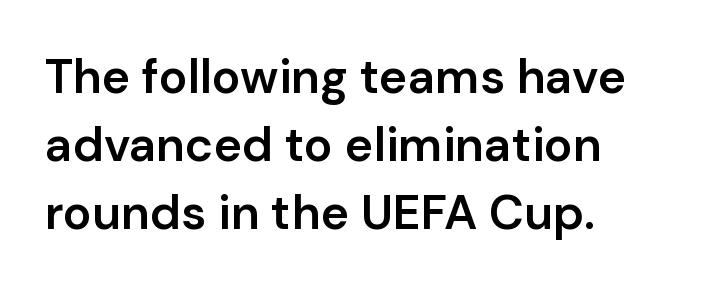
Q: Is the text bold? A: Semi-bold.
Q: Is the text italic (slanted)? A: No, it is upright.
Q: Is the typeface a serif or a sans-serif typeface? A: Sans-serif.
Q: Is the text underlined? A: No.
Q: How is the paragraph aligned? A: Left-aligned.
Q: Is the spacing between letters normal or unusually wide? A: Normal.
Q: Is the spacing between lines tight, normal or loose? A: Normal.
Q: Width (condensed, normal, or wide)? A: Normal.
Q: Stroke contrast? A: Low.
Q: x-height? A: Medium.
Q: Monospaced? A: No.
